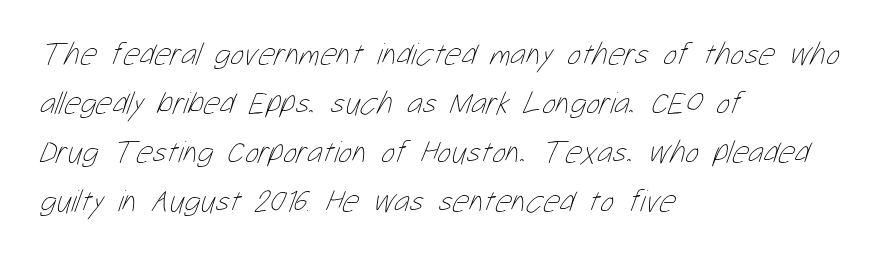
Q: Is the text bold? A: No.
Q: Is the text underlined? A: No.
Q: How is the paragraph aligned? A: Left-aligned.
Q: Is the spacing between letters normal or unusually wide? A: Normal.
Q: Is the spacing between lines tight, normal or loose? A: Normal.
Q: Width (condensed, normal, or wide)? A: Condensed.
Q: Stroke contrast? A: Low.
Q: x-height? A: Medium.
Q: Monospaced? A: No.
